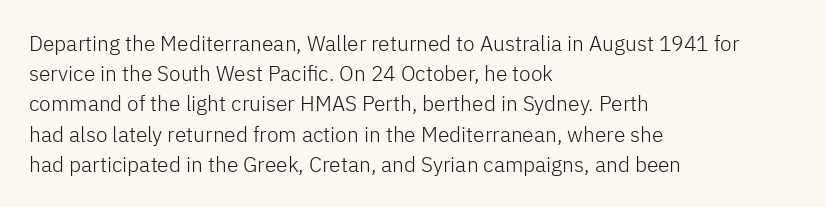
Q: Is the text bold? A: No.
Q: Is the text italic (slanted)? A: No, it is upright.
Q: Is the text underlined? A: No.
Q: How is the paragraph aligned? A: Left-aligned.
Q: Is the spacing between letters normal or unusually wide? A: Normal.
Q: Is the spacing between lines tight, normal or loose? A: Normal.
